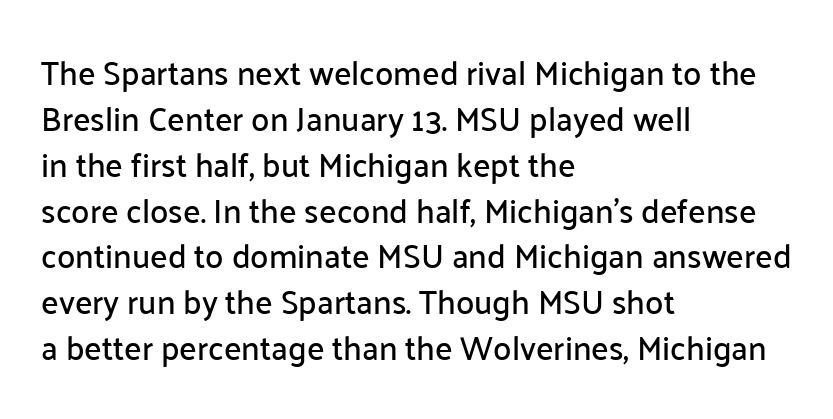
{"serif": "no", "italic": "no", "width": "normal", "stroke_contrast": "low", "x_height": "medium", "monospaced": "no", "underline": "no", "align": "left", "line_spacing": "normal", "line_spacing_ratio": 1.39, "letter_spacing": "normal", "letter_spacing_em": 0.0, "glyph_px": 33}
